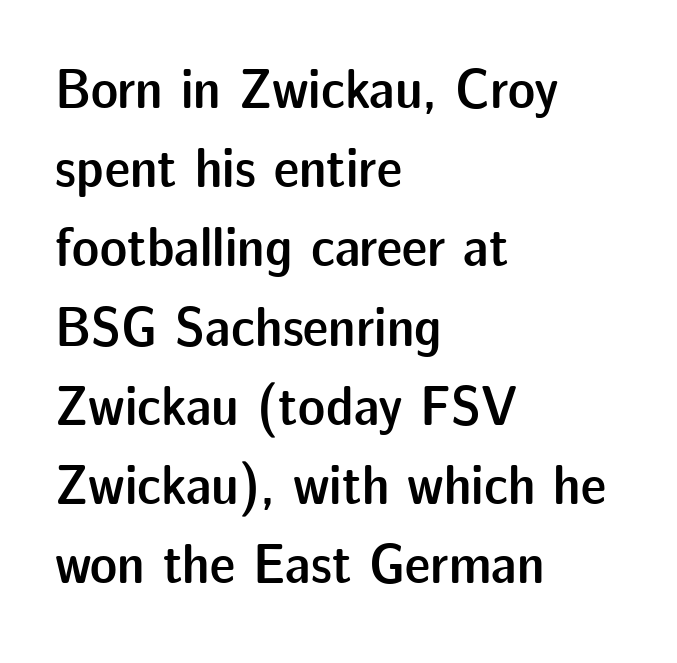
The image shows 57 px semibold sans-serif type, upright; set left-aligned, normal line spacing (1.39x), normal letter spacing, not underlined; low stroke contrast and a medium x-height.
